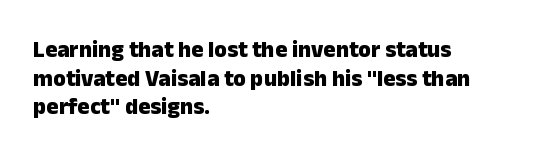
The image shows 23 px bold type, upright; set left-aligned, line spacing 1.24x, normal letter spacing, not underlined.
